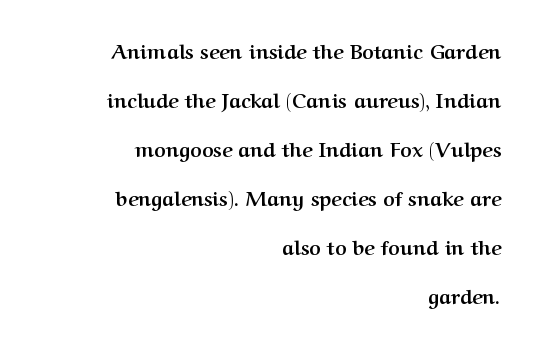
Q: Is the text bold? A: Yes.
Q: Is the text italic (slanted)? A: No, it is upright.
Q: Is the text underlined? A: No.
Q: How is the paragraph aligned? A: Right-aligned.
Q: Is the spacing between letters normal or unusually wide? A: Normal.
Q: Is the spacing between lines tight, normal or loose? A: Loose.
